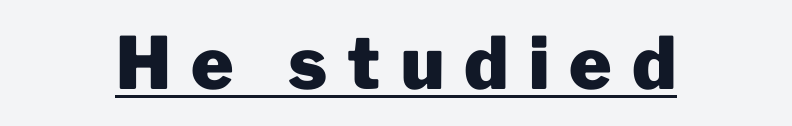
Q: Is the text bold? A: Yes.
Q: Is the text italic (slanted)? A: No, it is upright.
Q: Is the typeface a serif or a sans-serif typeface? A: Sans-serif.
Q: Is the text underlined? A: Yes.
Q: How is the paragraph aligned? A: Centered.
Q: Is the spacing between letters normal or unusually wide? A: Unusually wide.
Q: Width (condensed, normal, or wide)? A: Normal.
Q: Stroke contrast? A: Low.
Q: x-height? A: Medium.
Q: Monospaced? A: No.
